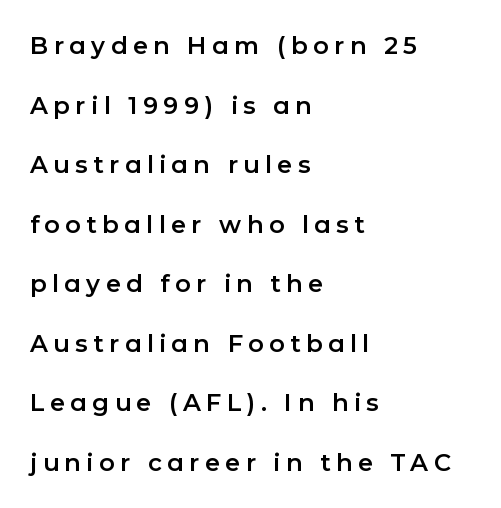
{"italic": "no", "underline": "no", "align": "left", "line_spacing": "loose", "line_spacing_ratio": 2.48, "letter_spacing": "wide", "letter_spacing_em": 0.23, "glyph_px": 24}
